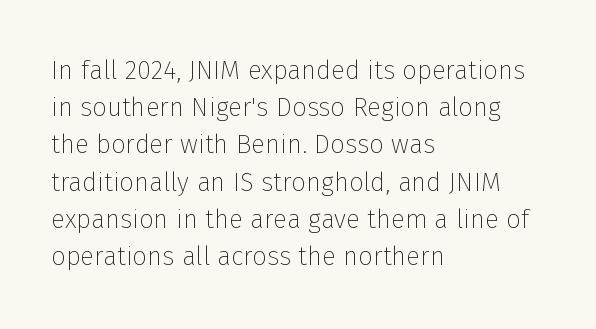
{"italic": "no", "bold": "no", "underline": "no", "align": "left", "line_spacing": "normal", "line_spacing_ratio": 1.43, "letter_spacing": "normal", "letter_spacing_em": 0.0, "glyph_px": 26}
